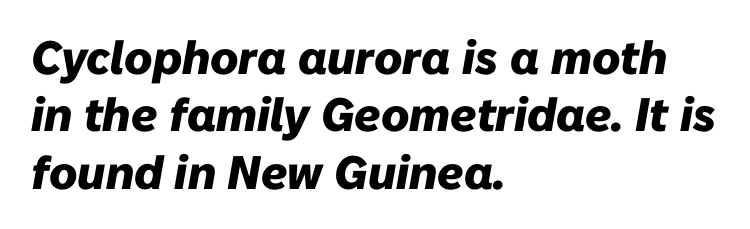
{"italic": "yes", "lean": "right", "slant_degrees": 10, "bold": "yes", "weight": "heavy", "width": "normal", "stroke_contrast": "low", "x_height": "medium", "monospaced": "no", "underline": "no", "align": "left", "line_spacing_ratio": 1.22, "letter_spacing": "normal", "letter_spacing_em": 0.0, "glyph_px": 47}
